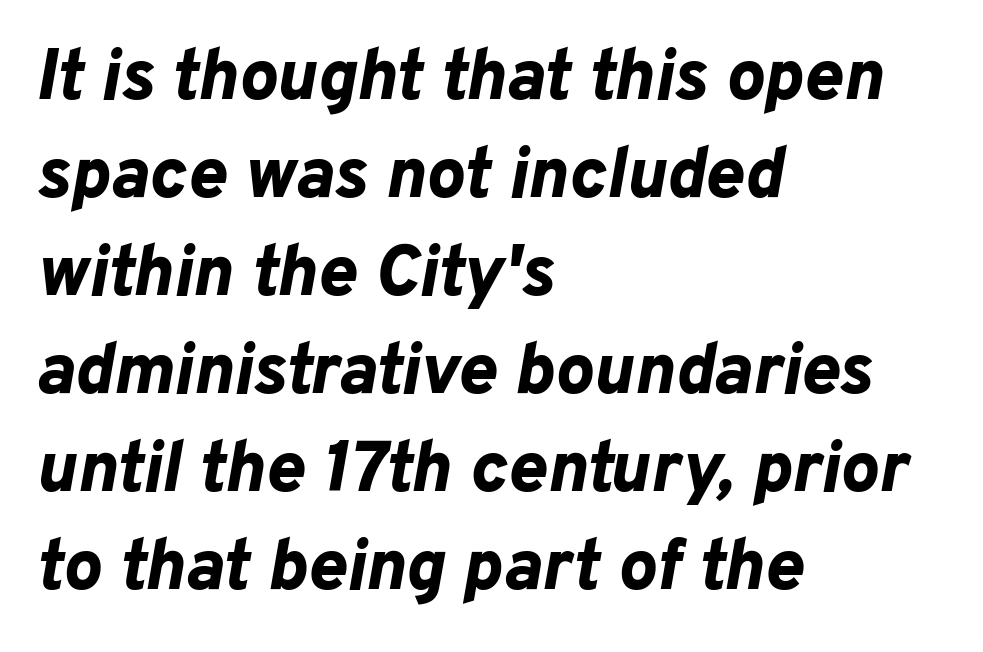
{"italic": "yes", "lean": "right", "slant_degrees": 10, "bold": "yes", "weight": "bold", "width": "normal", "stroke_contrast": "low", "x_height": "medium", "monospaced": "no", "underline": "no", "align": "left", "line_spacing": "normal", "line_spacing_ratio": 1.36, "letter_spacing": "normal", "letter_spacing_em": 0.0, "glyph_px": 72}
